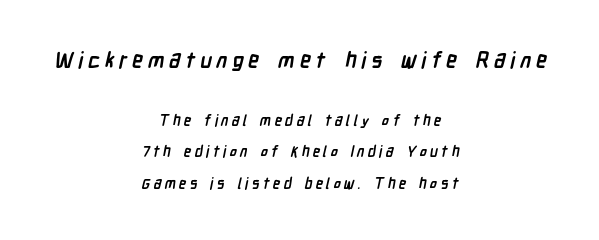
Q: Is the text bold? A: Yes.
Q: Is the text underlined? A: No.
Q: How is the paragraph aligned? A: Centered.
Q: Is the spacing between letters normal or unusually wide? A: Unusually wide.
Q: Is the spacing between lines tight, normal or loose? A: Loose.
Q: Which block of text is set in a larger size, the first (top) or the second (bottom)? A: The first (top) one.
